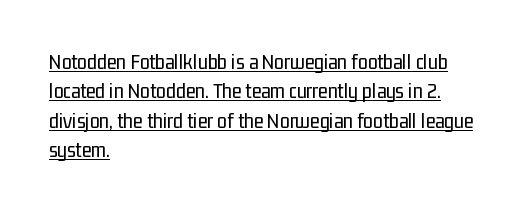
Vertical strokes here are truly vertical. Underline: present. The ragged edge is on the right, which tells us the setting is flush left. The passage shown is not bold in any degree. Spacing between characters is what you'd get straight out of the box. The lines sit at an ordinary, default distance from one another.
